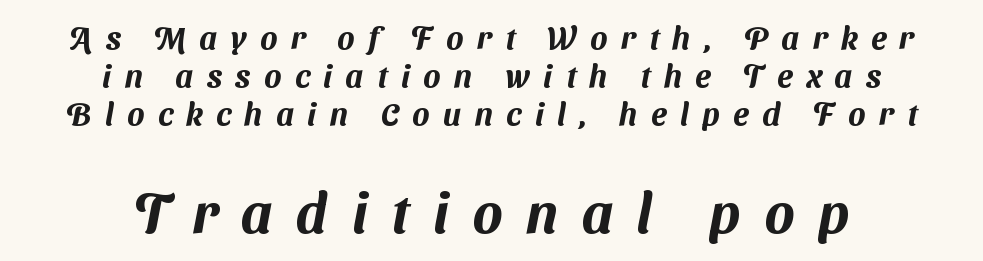
{"serif": "no", "width": "normal", "stroke_contrast": "medium", "x_height": "medium", "monospaced": "no", "underline": "no", "align": "center", "line_spacing_ratio": 1.19, "letter_spacing": "wide", "letter_spacing_em": 0.42, "larger_block": "second", "size_ratio": 1.75, "glyph_px": 56}
